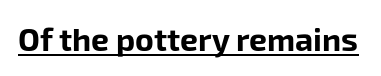
The specimen includes a rule beneath the text block's lines. Proportional: the letters do not fall into vertical columns. Compared with typical body copy, the letter spacing here is the same. Heft: maximum for text — a bold. Each letter's strokes conclude bluntly, with no projecting serifs. A typesetter would mark this as roman, not italic.
